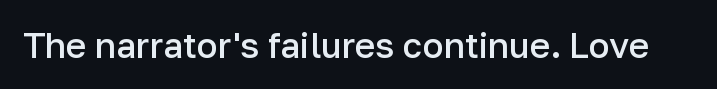
Here the designer chose a conventional face with non-uniform glyph widths. Standard letterfit; no display-style spreading of the glyphs. This is sans-serif lettering, the kind often seen on screens and signage. Moderately thickened strokes mark this as semibold type.
